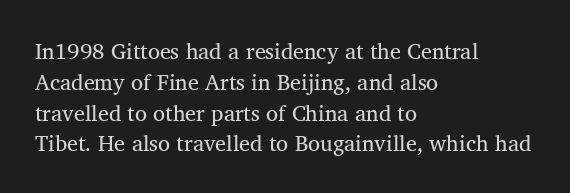
Summary of vertical rhythm: regular, with standard interline spacing. Short note: letters normally spaced. The font's upright variant was chosen for this text. Casual observation: everything's shoved over to the left.
